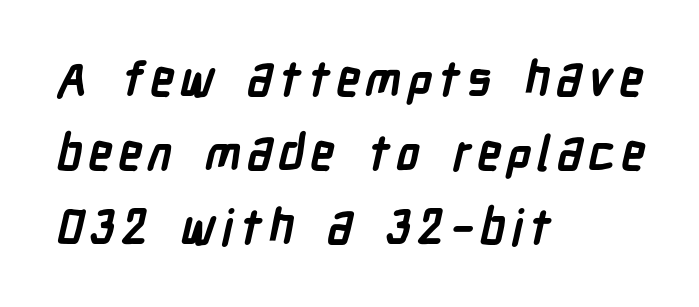
{"serif": "no", "bold": "yes", "weight": "semibold", "width": "condensed", "stroke_contrast": "low", "x_height": "medium", "monospaced": "no", "underline": "no", "align": "left", "line_spacing": "normal", "line_spacing_ratio": 1.54, "glyph_px": 48}
